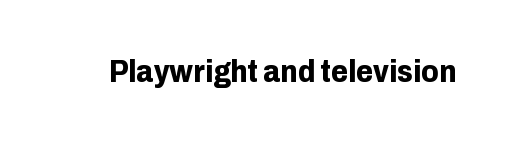
You could call the tracking neutral — neither tight nor loose. Stroke terminals: plain, sans-serif. The passage shown is typed in a proportional face where columns would drift. Italic: no, the glyphs are upright roman. Heft: maximum for text — a bold.
